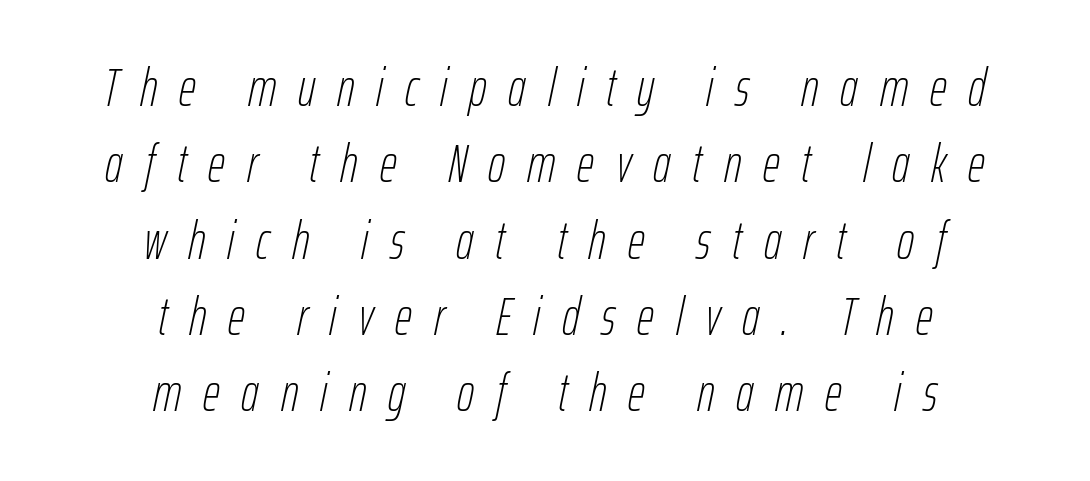
{"italic": "yes", "lean": "right", "slant_degrees": 12, "bold": "no", "weight": "thin", "width": "condensed", "stroke_contrast": "low", "x_height": "medium", "monospaced": "no", "underline": "no", "align": "center", "line_spacing": "normal", "line_spacing_ratio": 1.44, "letter_spacing": "wide", "letter_spacing_em": 0.41, "glyph_px": 53}
